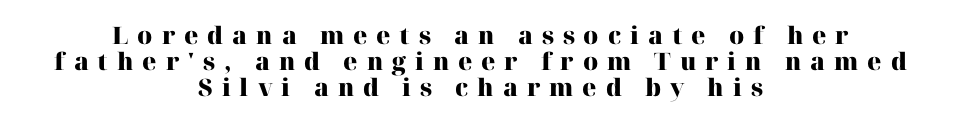
Q: Is the text bold? A: Yes.
Q: Is the text italic (slanted)? A: No, it is upright.
Q: Is the text underlined? A: No.
Q: How is the paragraph aligned? A: Centered.
Q: Is the spacing between letters normal or unusually wide? A: Unusually wide.
Q: Is the spacing between lines tight, normal or loose? A: Tight.
